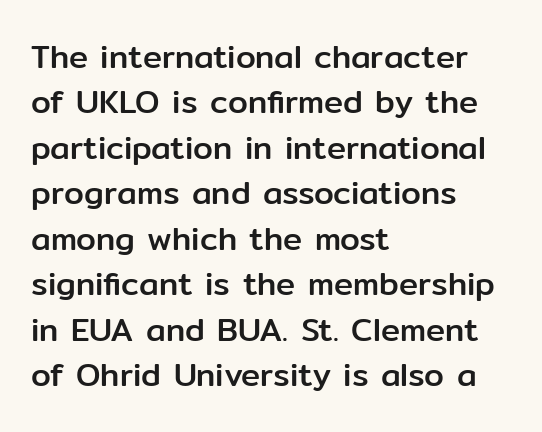
{"serif": "no", "italic": "no", "width": "normal", "stroke_contrast": "low", "x_height": "medium", "monospaced": "no", "underline": "no", "align": "left", "line_spacing": "normal", "line_spacing_ratio": 1.42, "letter_spacing": "normal", "letter_spacing_em": 0.0, "glyph_px": 32}
